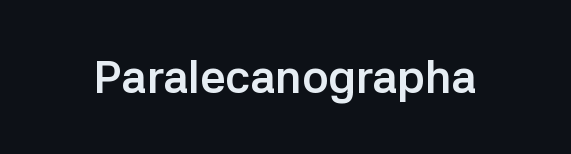
The image shows 45 px semibold sans-serif type, upright; set normal letter spacing, not underlined; low stroke contrast and a medium x-height.
